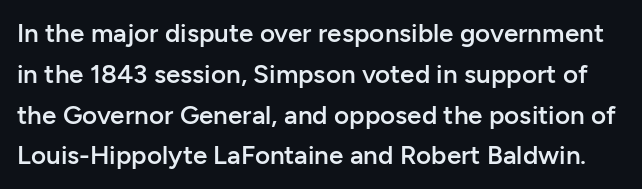
{"italic": "no", "bold": "semi", "underline": "no", "line_spacing": "normal", "line_spacing_ratio": 1.57, "letter_spacing": "normal", "letter_spacing_em": 0.0, "glyph_px": 26}
